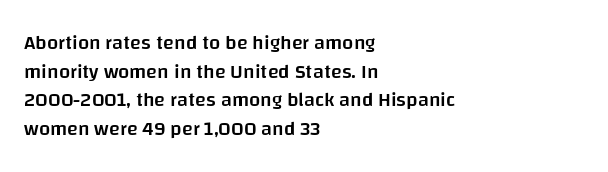
{"italic": "no", "bold": "semi", "underline": "no", "align": "left", "line_spacing": "normal", "line_spacing_ratio": 1.43, "letter_spacing": "normal", "letter_spacing_em": 0.0, "glyph_px": 20}
